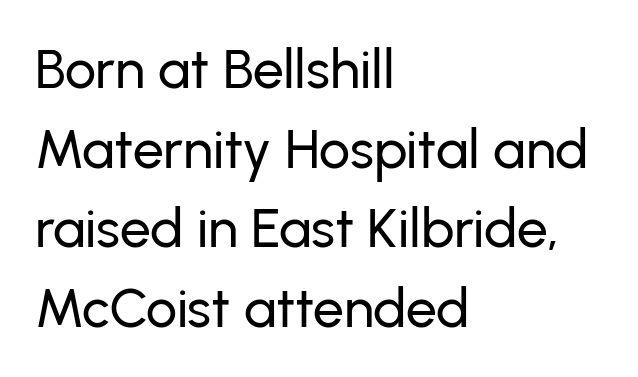
{"serif": "no", "italic": "no", "width": "normal", "stroke_contrast": "low", "x_height": "medium", "monospaced": "no", "underline": "no", "align": "left", "line_spacing": "normal", "line_spacing_ratio": 1.45, "letter_spacing": "normal", "letter_spacing_em": 0.0, "glyph_px": 55}
